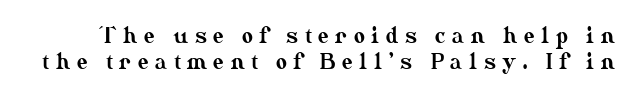
The baseline area is clear. Characters remain perfectly vertical along every line. Whoever set this chose a conventional vertical rhythm. Tracking value appears strongly positive — letters spread wide.
